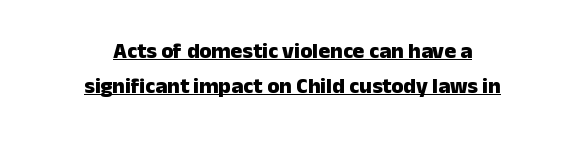
Q: Is the text bold? A: Yes.
Q: Is the text italic (slanted)? A: No, it is upright.
Q: Is the text underlined? A: Yes.
Q: How is the paragraph aligned? A: Centered.
Q: Is the spacing between letters normal or unusually wide? A: Normal.
Q: Is the spacing between lines tight, normal or loose? A: Normal.
